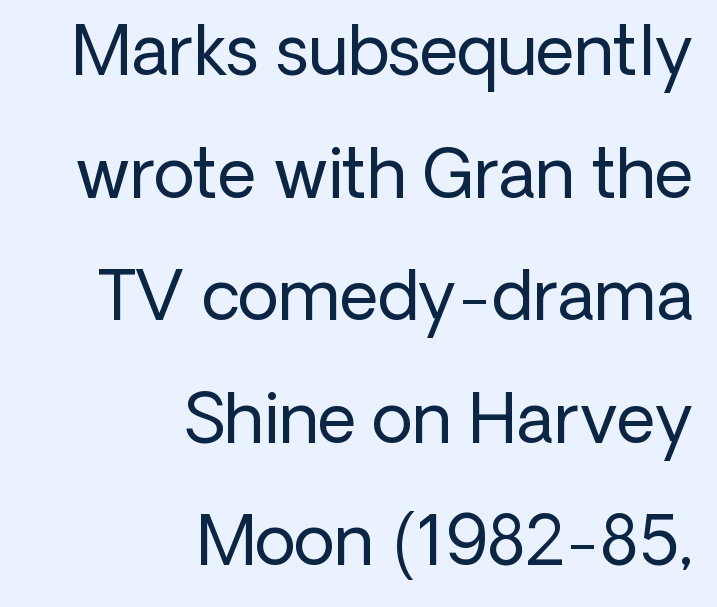
The image shows 67 px regular-weight sans-serif type, upright; set right-aligned, line spacing 1.83x, normal letter spacing, not underlined; low stroke contrast and a medium x-height.
